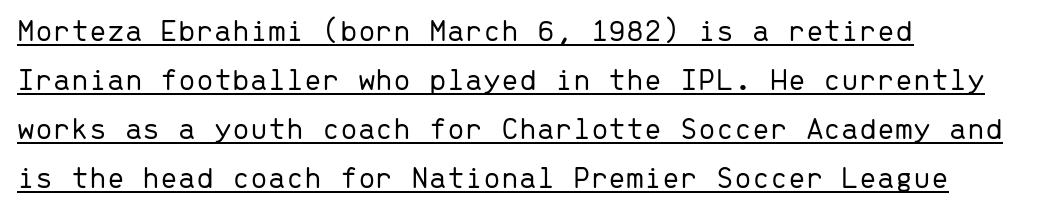
In CSS terms this would be text-align: left. Stroke terminals: plain, sans-serif. The rendered words wear a rule along their underside. Do the characters align in a grid? Yes, the font is monospaced. If you measured baseline to baseline, you'd find a middling distance.
